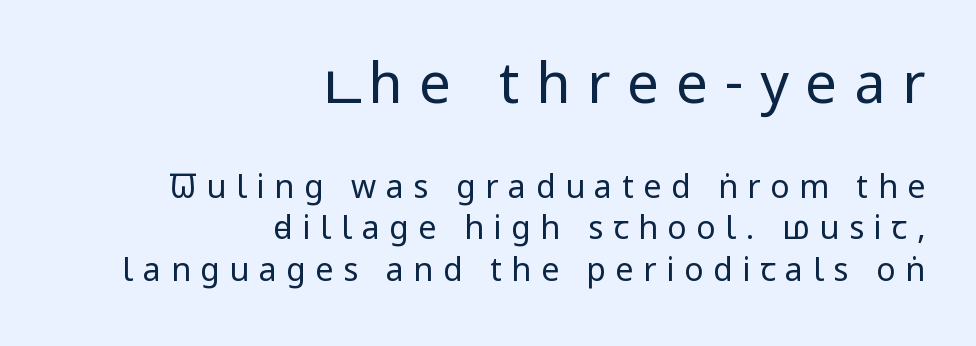
Q: Is the text bold? A: No.
Q: Is the text italic (slanted)? A: No, it is upright.
Q: Is the typeface a serif or a sans-serif typeface? A: Sans-serif.
Q: Is the text underlined? A: No.
Q: How is the paragraph aligned? A: Right-aligned.
Q: Is the spacing between letters normal or unusually wide? A: Unusually wide.
Q: Is the spacing between lines tight, normal or loose? A: Normal.
Q: Which block of text is set in a larger size, the first (top) or the second (bottom)? A: The first (top) one.
Q: Width (condensed, normal, or wide)? A: Condensed.
Q: Stroke contrast? A: Low.
Q: x-height? A: Large.
Q: Monospaced? A: No.
